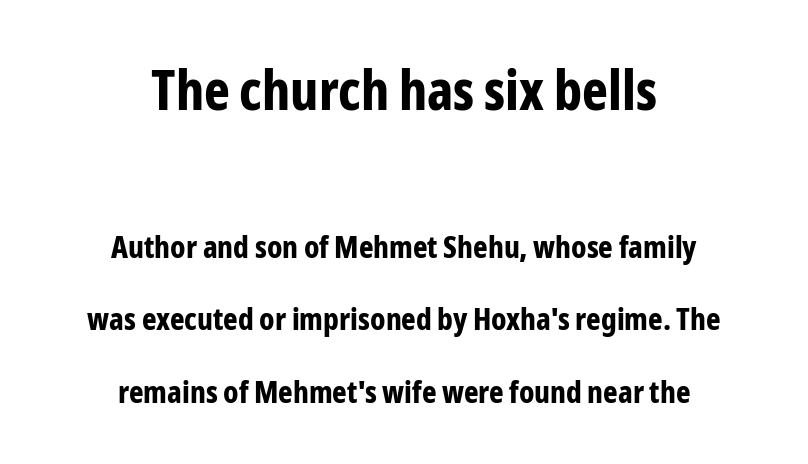
{"serif": "no", "italic": "no", "bold": "yes", "weight": "bold", "width": "condensed", "stroke_contrast": "low", "x_height": "medium", "monospaced": "no", "underline": "no", "align": "center", "line_spacing": "loose", "line_spacing_ratio": 2.34, "letter_spacing": "normal", "letter_spacing_em": 0.0, "larger_block": "first", "size_ratio": 1.77, "glyph_px": 55}
